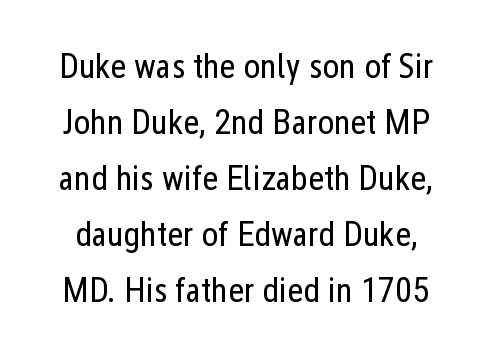
{"serif": "no", "italic": "no", "bold": "no", "weight": "regular", "width": "condensed", "stroke_contrast": "low", "x_height": "medium", "monospaced": "no", "underline": "no", "line_spacing": "normal", "line_spacing_ratio": 1.6, "letter_spacing": "normal", "letter_spacing_em": 0.0, "glyph_px": 35}
